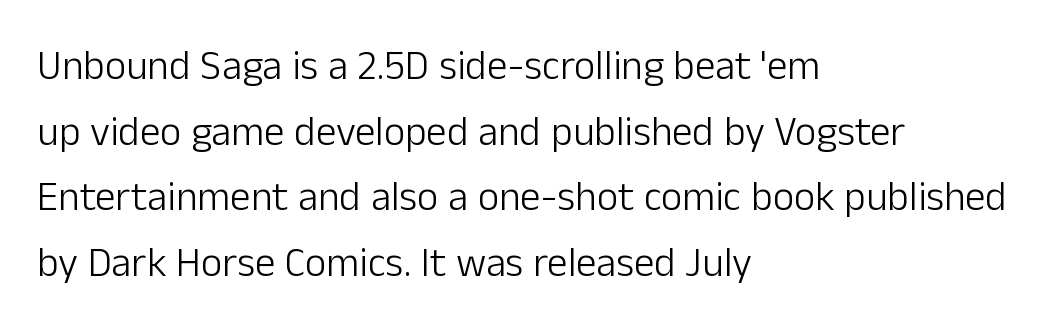
The typeface has the unassuming heft of standard copy or less. Proportional: the letters do not fall into vertical columns. This is sans-serif lettering, the kind often seen on screens and signage. Nothing unusual about the tracking: characters are spaced as the font intends. The lettering stays uniformly vertical, giving the passage a roman look.
